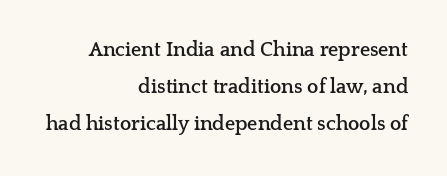
Q: Is the text bold? A: Yes.
Q: Is the text italic (slanted)? A: No, it is upright.
Q: Is the text underlined? A: No.
Q: How is the paragraph aligned? A: Right-aligned.
Q: Is the spacing between letters normal or unusually wide? A: Normal.
